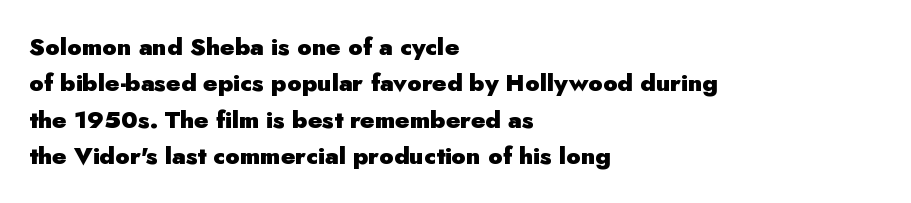
The designer left line spacing at the default. The horizontal fit of the characters is conventional and even. The specimen reads as upright at a glance. The passage shown is not underscored anywhere. The letters are bold, with thick, heavy strokes.
